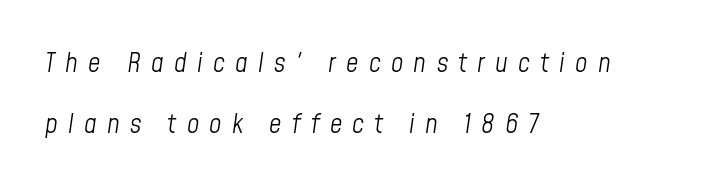
No chunkiness to these letters — they're not bold. Caption: multi-line text, flush left, ragged right. Display-style spreading of the glyphs; the letterfit is very open. The specimen omits any rule beneath the text block's lines. Does the leading feel generous? Absolutely, it's lavish. The specimen reads as italic at a glance.
